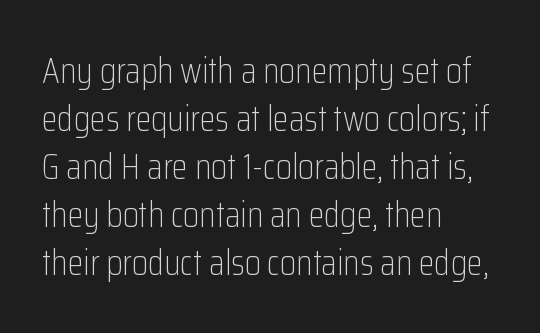
The image shows 36 px light, condensed sans-serif type, upright; set left-aligned, normal line spacing (1.33x), normal letter spacing, not underlined; low stroke contrast and a medium x-height.
